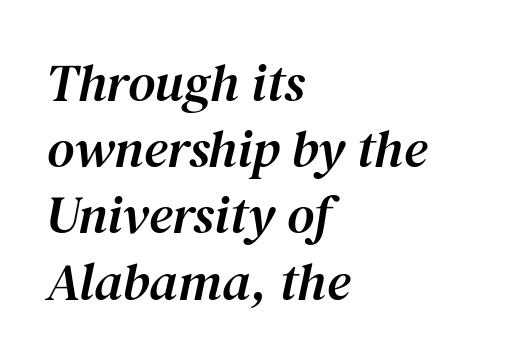
{"serif": "yes", "italic": "yes", "lean": "right", "slant_degrees": 12, "width": "normal", "stroke_contrast": "medium", "x_height": "medium", "monospaced": "no", "underline": "no", "align": "left", "line_spacing": "normal", "line_spacing_ratio": 1.25, "letter_spacing": "normal", "letter_spacing_em": 0.0, "glyph_px": 53}
